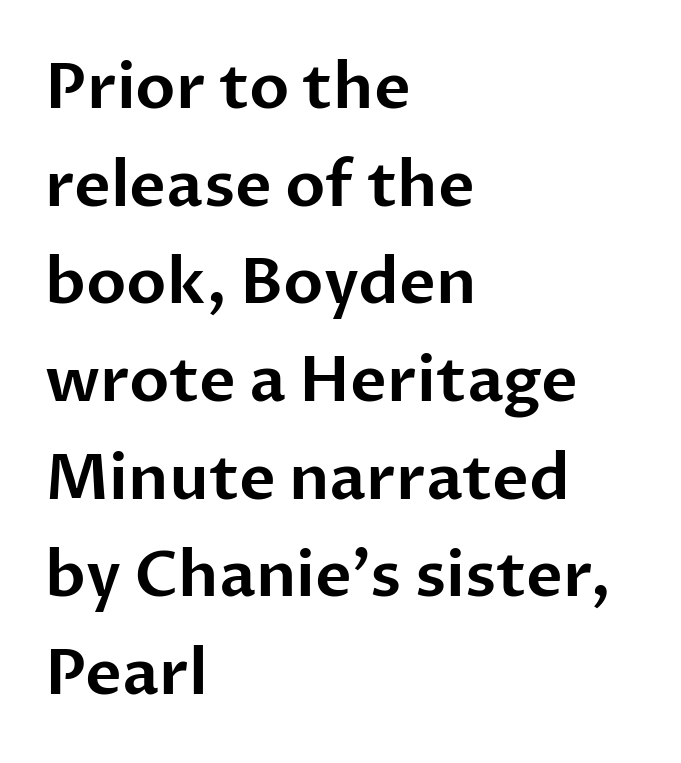
The gaps between neighbouring characters are ordinary and unremarkable. This is sans-serif lettering, the kind often seen on screens and signage. Notice how the stems are strictly vertical — no italics here. These lines are rendered in a variable-pitch font.
